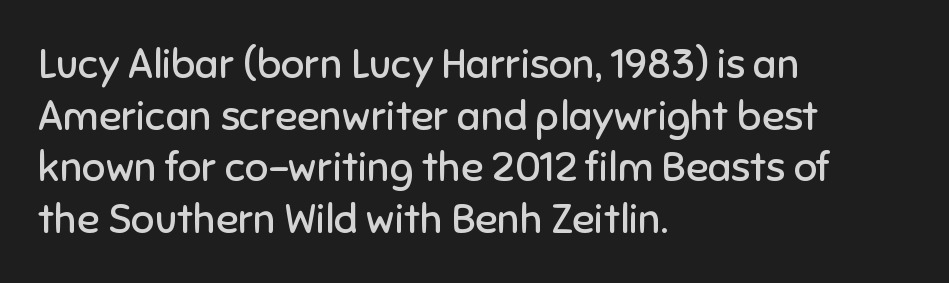
Q: Is the text bold? A: No.
Q: Is the text italic (slanted)? A: No, it is upright.
Q: Is the typeface a serif or a sans-serif typeface? A: Sans-serif.
Q: Is the text underlined? A: No.
Q: How is the paragraph aligned? A: Left-aligned.
Q: Is the spacing between letters normal or unusually wide? A: Normal.
Q: Is the spacing between lines tight, normal or loose? A: Normal.
Q: Width (condensed, normal, or wide)? A: Normal.
Q: Stroke contrast? A: Low.
Q: x-height? A: Medium.
Q: Monospaced? A: No.
